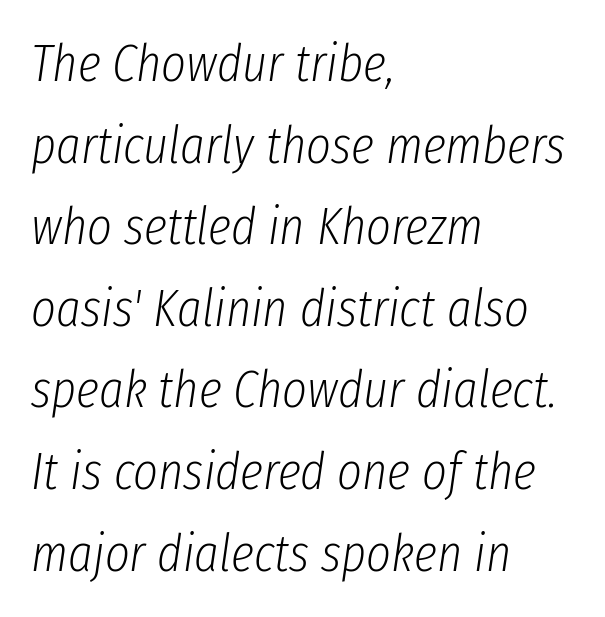
The image shows 53 px light, condensed type, italic (leaning right); set left-aligned, normal line spacing (1.54x), normal letter spacing, not underlined; low stroke contrast and a medium x-height.
